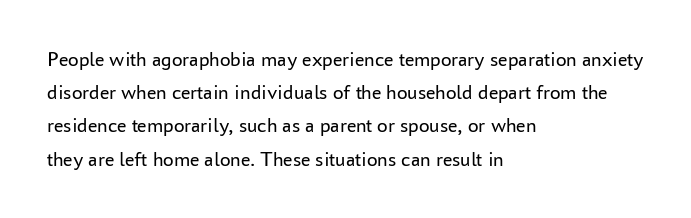
The face looks like a standard text weight, possibly lighter. Short and long lines alike share a common starting point at left. Vertically, the passage feels balanced, rows spaced as you'd expect. A bare baseline throughout the passage. Here the glyphs are tracked normally, forming tight word shapes.
